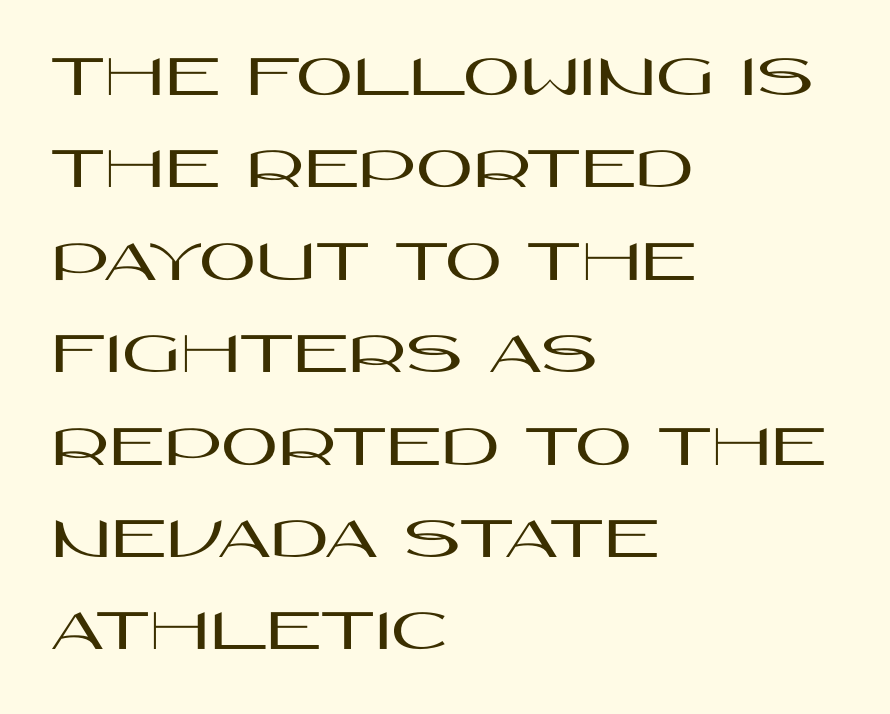
How would I describe the line gaps? Plain and ordinary. Glyph-to-glyph distance matches everyday printed text. Each letter's strokes conclude bluntly, with no projecting serifs. Clear beneath every line of the passage.
